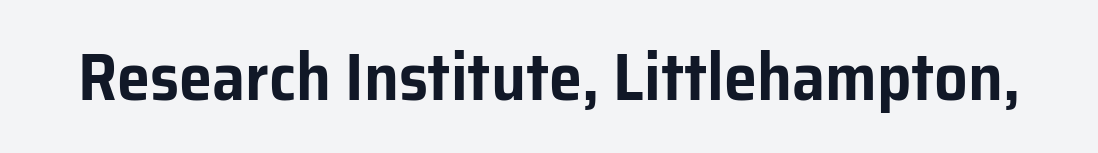
Q: Is the text italic (slanted)? A: No, it is upright.
Q: Is the typeface a serif or a sans-serif typeface? A: Sans-serif.
Q: Is the text underlined? A: No.
Q: Is the spacing between letters normal or unusually wide? A: Normal.
Q: Width (condensed, normal, or wide)? A: Normal.
Q: Stroke contrast? A: Low.
Q: x-height? A: Medium.
Q: Monospaced? A: No.
